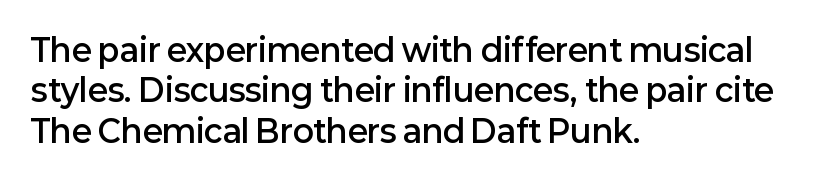
{"serif": "no", "italic": "no", "bold": "semi", "weight": "semibold", "width": "normal", "stroke_contrast": "low", "x_height": "medium", "monospaced": "no", "underline": "no", "align": "left", "line_spacing": "normal", "line_spacing_ratio": 1.3, "letter_spacing": "normal", "letter_spacing_em": 0.0, "glyph_px": 31}
